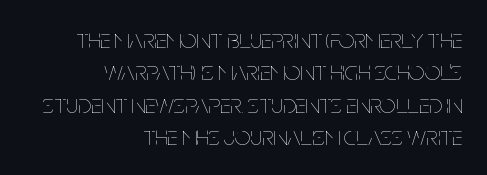
The image shows 27 px text type, upright; set right-aligned, line spacing 1.2x, normal letter spacing, not underlined.
